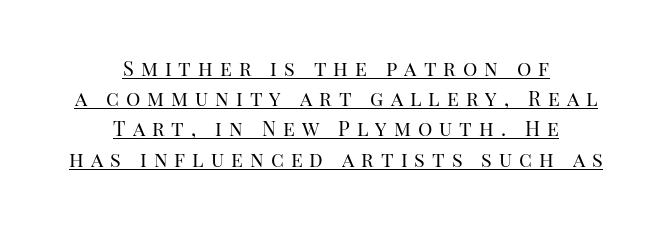
The image shows 20 px text type, upright; set centered, normal line spacing (1.51x), unusually wide letter spacing (+0.35 em), underlined.
